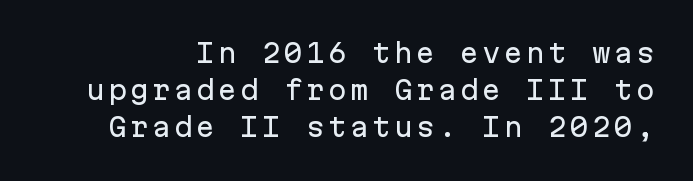
{"italic": "no", "underline": "no", "line_spacing": "normal", "line_spacing_ratio": 1.49, "glyph_px": 25}
